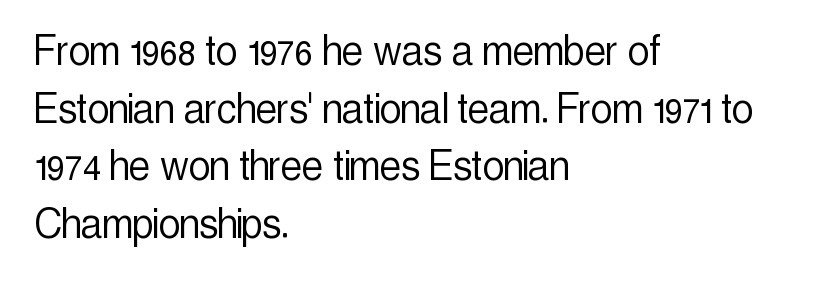
{"serif": "no", "italic": "no", "bold": "no", "weight": "light", "width": "condensed", "x_height": "medium", "monospaced": "no", "underline": "no", "align": "left", "line_spacing_ratio": 1.2, "letter_spacing": "normal", "letter_spacing_em": 0.0, "glyph_px": 48}
